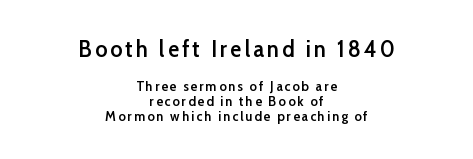
Does the lettering tilt? It doesn't — this is upright. Of the two passages, the one on top uses the larger point size. The space directly below the letters is spotless. Whoever set this chose condensed vertical rhythm over breathing room. The typesetting leans somewhat heavy: a semibold.
